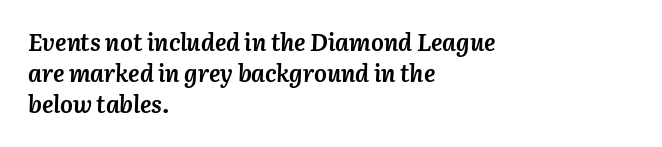
The image shows 24 px bold type, italic (leaning right); set left-aligned, normal line spacing (1.29x), normal letter spacing, not underlined.
